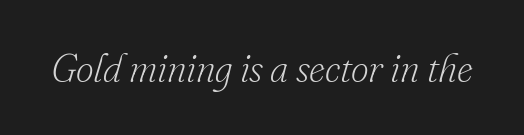
The image shows 39 px light serif type, italic (leaning right); set normal letter spacing, not underlined; low stroke contrast and a small x-height.
